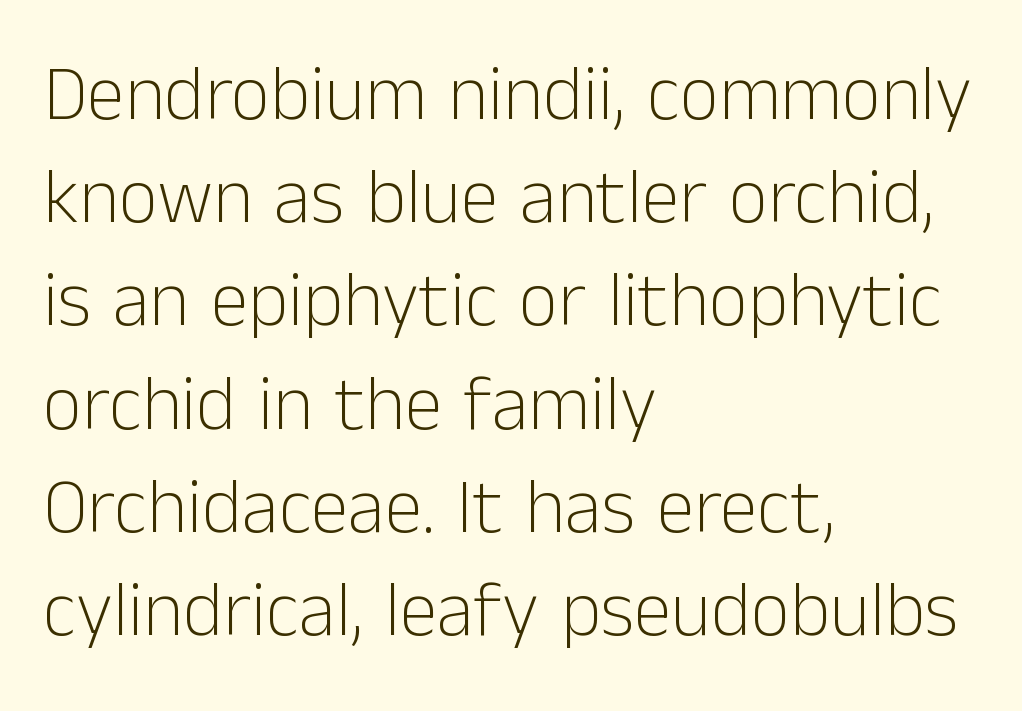
{"serif": "no", "italic": "no", "bold": "no", "weight": "light", "width": "normal", "stroke_contrast": "low", "x_height": "medium", "monospaced": "no", "underline": "no", "align": "left", "line_spacing": "normal", "line_spacing_ratio": 1.34, "letter_spacing": "normal", "letter_spacing_em": 0.0, "glyph_px": 77}
